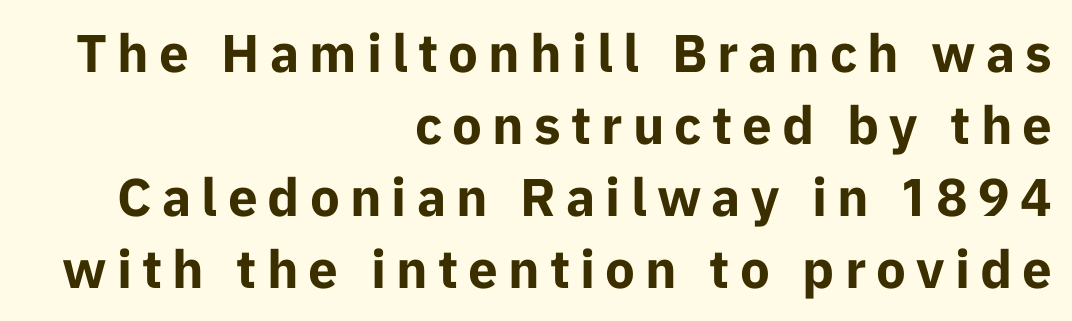
Q: Is the text bold? A: Yes.
Q: Is the text italic (slanted)? A: No, it is upright.
Q: Is the typeface a serif or a sans-serif typeface? A: Sans-serif.
Q: Is the text underlined? A: No.
Q: How is the paragraph aligned? A: Right-aligned.
Q: Is the spacing between lines tight, normal or loose? A: Normal.
Q: Width (condensed, normal, or wide)? A: Normal.
Q: Stroke contrast? A: Low.
Q: x-height? A: Medium.
Q: Monospaced? A: No.
